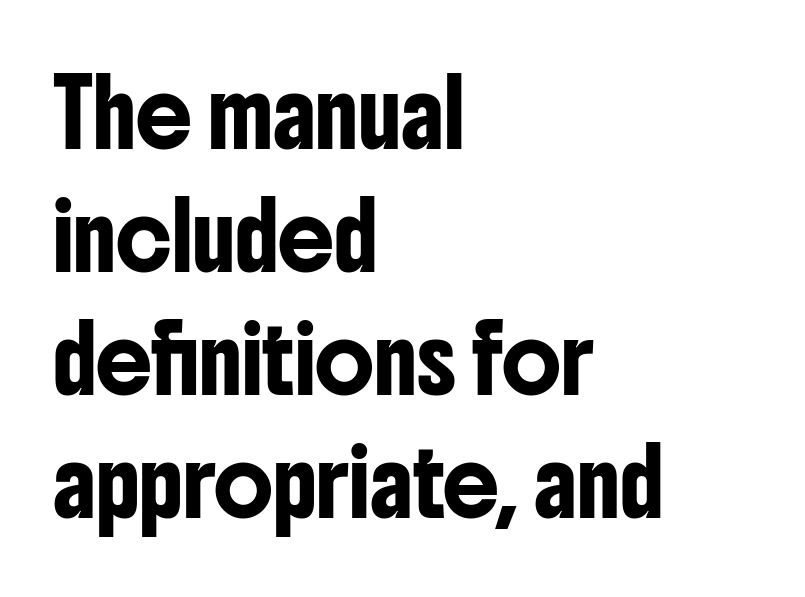
The designer dialed line spacing up above the default. If you drew a ruler down the left edge, every line would touch it. A typesetter would call this proportional, since set widths differ per character. The text was rendered using a sans face with plain stroke endings. Vertical strokes here are truly vertical.
